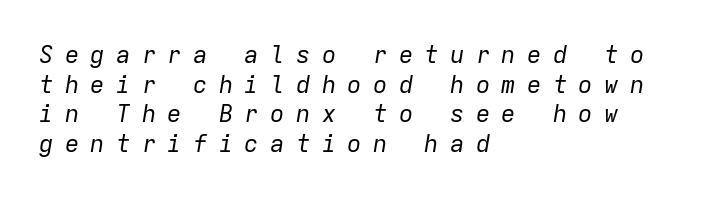
These glyphs show unthickened strokes, regular width or finer. Words appear elongated and porous because spacing is wide. In terms of posture, this sample is oblique. The area under the type is left untouched. Horizontally, the lines are justified to the leading edge only.
